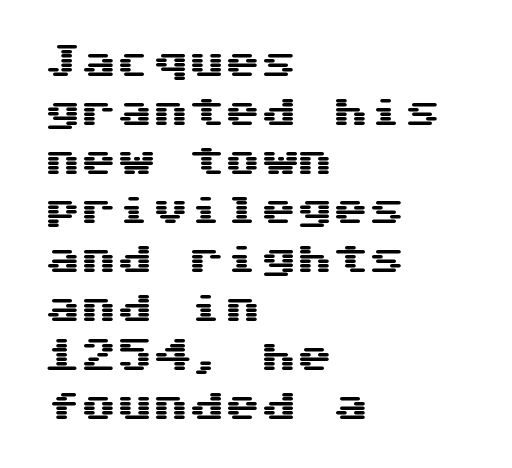
{"serif": "no", "italic": "no", "width": "wide", "stroke_contrast": "medium", "x_height": "medium", "monospaced": "yes", "underline": "no", "align": "left", "line_spacing": "normal", "line_spacing_ratio": 1.36, "letter_spacing": "normal", "letter_spacing_em": 0.0, "glyph_px": 36}
